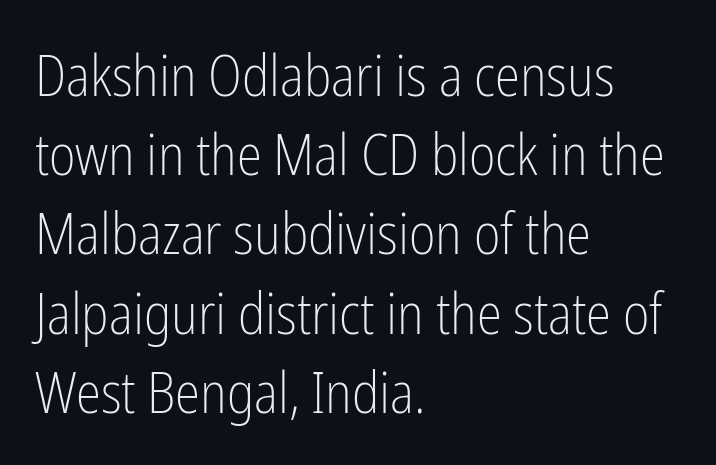
The image shows 57 px light, condensed sans-serif type, upright; set left-aligned, normal line spacing (1.39x), normal letter spacing, not underlined; low stroke contrast and a medium x-height.
